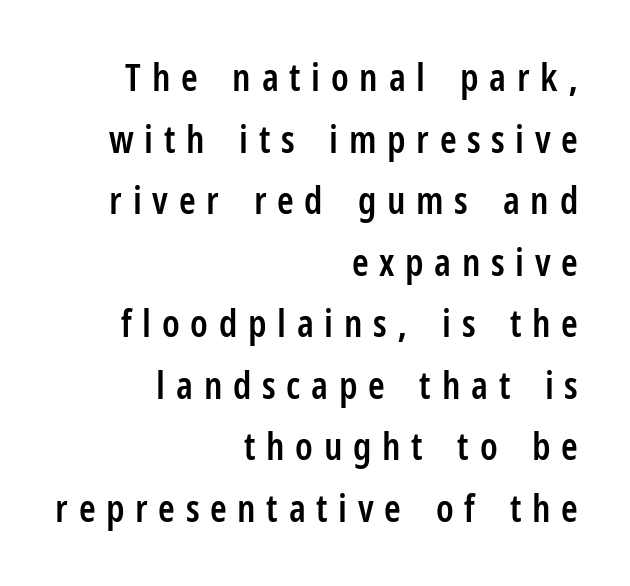
A bare baseline throughout the passage. This is roman type, the default non-slanted kind. Is the block centered? No — it sits flush against the right margin. If you measured baseline to baseline, you'd find a middling distance.
